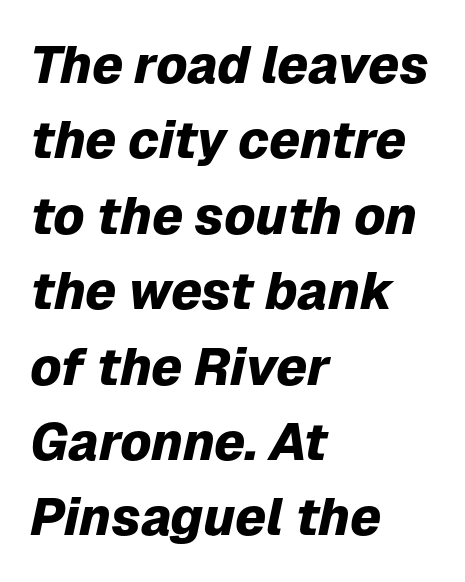
Q: Is the text bold? A: Yes.
Q: Is the text italic (slanted)? A: Yes, it leans right by about 12 degrees.
Q: Is the text underlined? A: No.
Q: How is the paragraph aligned? A: Left-aligned.
Q: Is the spacing between letters normal or unusually wide? A: Normal.
Q: Is the spacing between lines tight, normal or loose? A: Normal.
Q: Width (condensed, normal, or wide)? A: Normal.
Q: Stroke contrast? A: Low.
Q: x-height? A: Medium.
Q: Monospaced? A: No.
